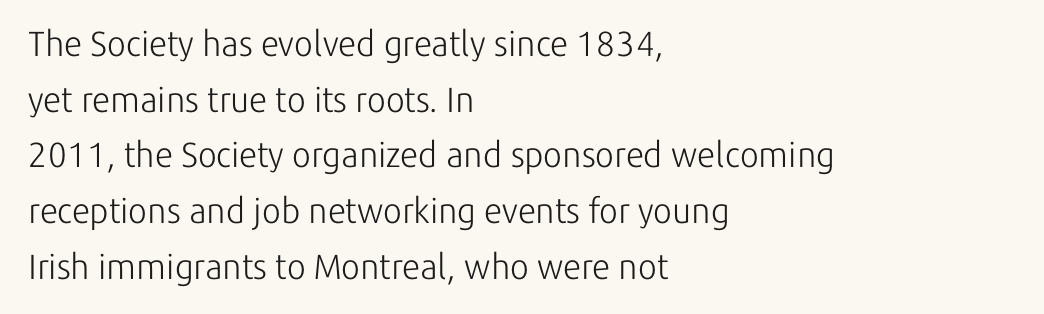
The image shows 35 px light sans-serif type, upright; set left-aligned, normal line spacing (1.59x), normal letter spacing, not underlined; low stroke contrast and a medium x-height.
